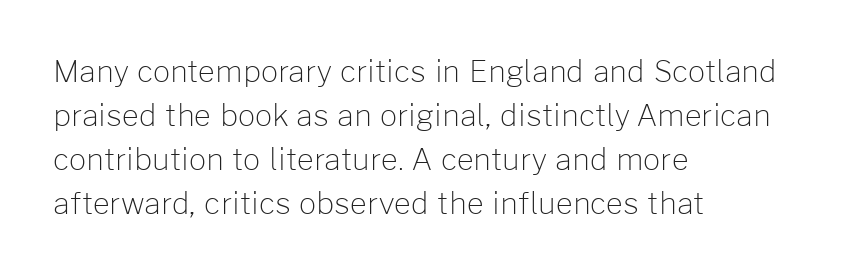
Unmarked baselines from the first word to the last. Quick note: interline space is typical. Vertical stems look standard width or narrower in stroke. Students, note that the glyphs here touch the page at normal intervals. Every row of glyphs begins at an identical x-position on the left. The characters display no serif detailing; their extremities are plain.
